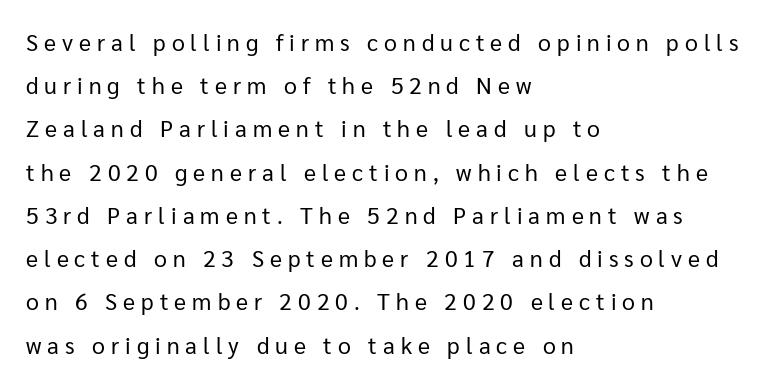
Each row of text sits above clean, open space. The paragraph has a hard left edge and a soft right edge. Is there any slant? The stems are plumb. On a weight scale, this lands at 450 or below. Display-style spreading of the glyphs; the letterfit is very open.
